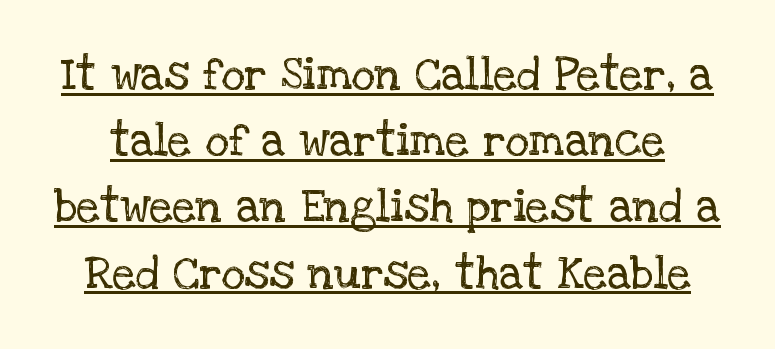
Q: Is the text bold? A: No.
Q: Is the text italic (slanted)? A: No, it is upright.
Q: Is the typeface a serif or a sans-serif typeface? A: Serif.
Q: Is the text underlined? A: Yes.
Q: Is the spacing between letters normal or unusually wide? A: Normal.
Q: Is the spacing between lines tight, normal or loose? A: Normal.
Q: Width (condensed, normal, or wide)? A: Normal.
Q: Stroke contrast? A: Low.
Q: x-height? A: Large.
Q: Monospaced? A: No.
